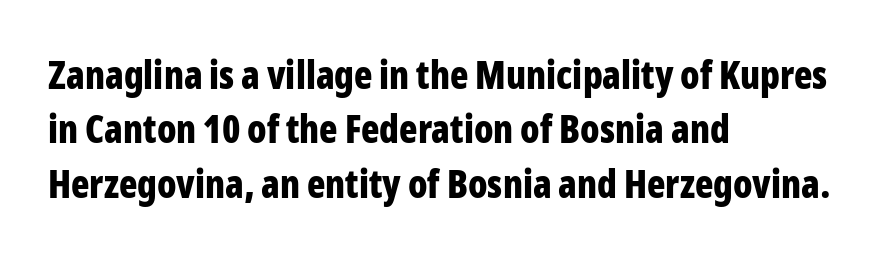
Q: Is the text bold? A: Yes.
Q: Is the text italic (slanted)? A: No, it is upright.
Q: Is the typeface a serif or a sans-serif typeface? A: Sans-serif.
Q: Is the text underlined? A: No.
Q: How is the paragraph aligned? A: Left-aligned.
Q: Is the spacing between letters normal or unusually wide? A: Normal.
Q: Is the spacing between lines tight, normal or loose? A: Normal.
Q: Width (condensed, normal, or wide)? A: Condensed.
Q: Stroke contrast? A: Low.
Q: x-height? A: Medium.
Q: Monospaced? A: No.
